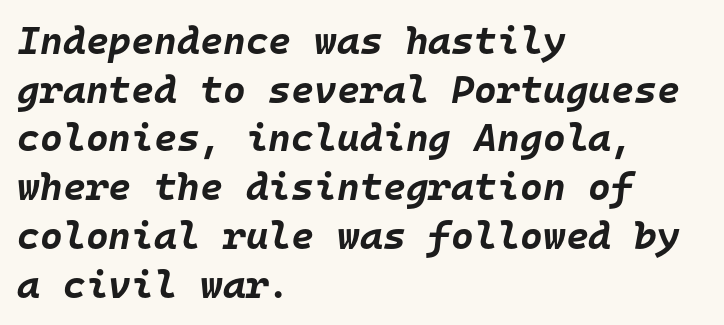
The image shows 39 px bold type, italic (leaning right), monospaced; set left-aligned, normal line spacing (1.25x), normal letter spacing, not underlined; low stroke contrast and a large x-height.
